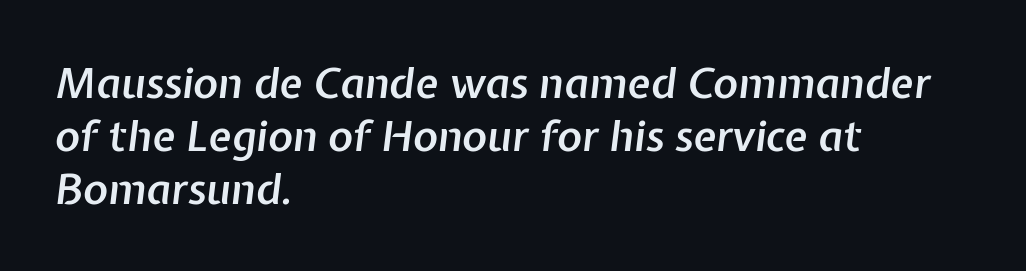
Decoration check: the copy has no underline. Rendered with sloped, italic letterforms. Here the designer chose a conventional face with non-uniform glyph widths. This sample is left-justified, so line endings fall wherever the words run out. Words appear dense and cohesive because spacing is normal. Leading: standard.
